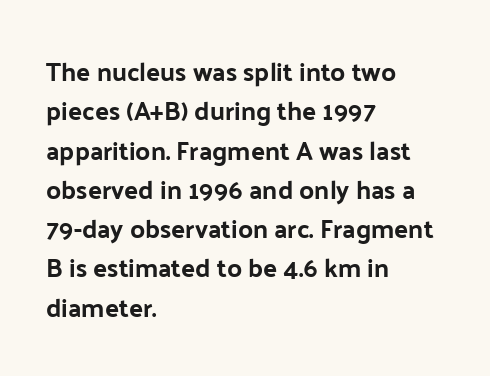
Typeset ragged right — the left edge is the straight one. The passage shown is not underscored anywhere. The lettering stays uniformly vertical, giving the passage a roman look. Short note: letters normally spaced.
